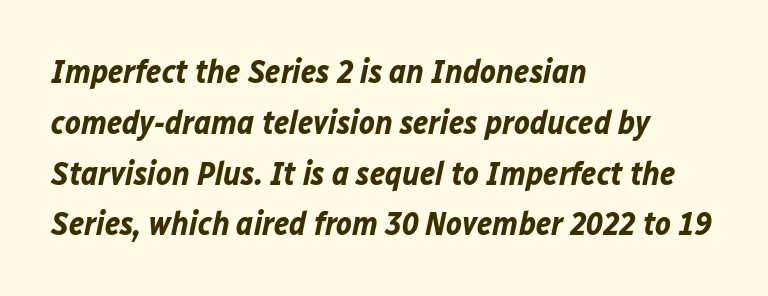
The image shows 33 px bold type, italic (leaning right); set left-aligned, normal line spacing (1.54x), normal letter spacing, not underlined; low stroke contrast and a medium x-height.
